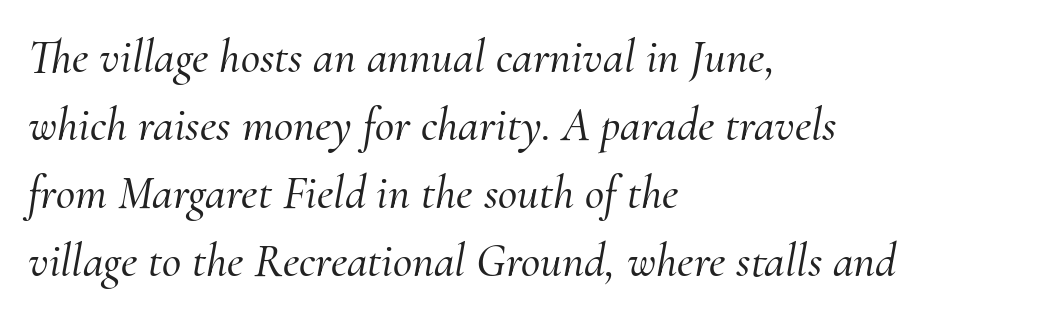
Q: Is the text italic (slanted)? A: Yes, it leans right by about 10 degrees.
Q: Is the typeface a serif or a sans-serif typeface? A: Serif.
Q: Is the text underlined? A: No.
Q: How is the paragraph aligned? A: Left-aligned.
Q: Is the spacing between letters normal or unusually wide? A: Normal.
Q: Is the spacing between lines tight, normal or loose? A: Normal.
Q: Width (condensed, normal, or wide)? A: Normal.
Q: Stroke contrast? A: Medium.
Q: x-height? A: Small.
Q: Monospaced? A: No.
